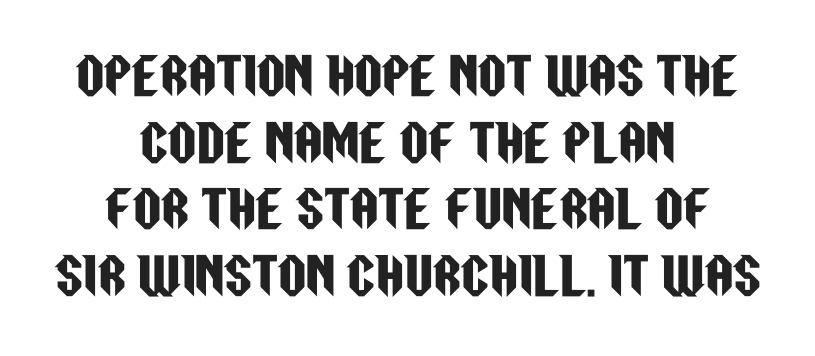
{"serif": "no", "italic": "no", "width": "condensed", "stroke_contrast": "low", "x_height": "large", "monospaced": "no", "underline": "no", "align": "center", "line_spacing": "normal", "line_spacing_ratio": 1.36, "letter_spacing": "normal", "letter_spacing_em": 0.0, "glyph_px": 49}
